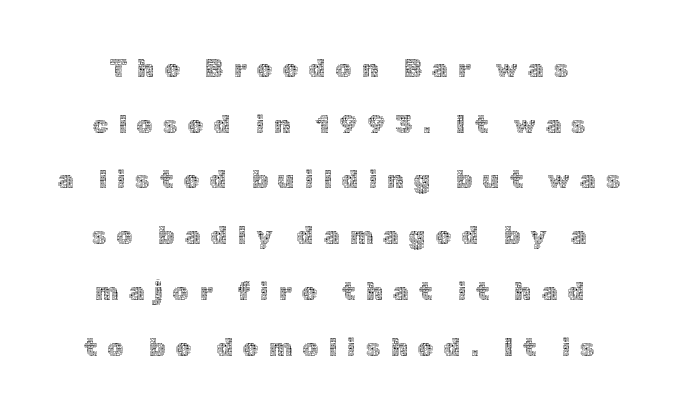
Unlike italic type, these characters show no tilt at all. Leading is clearly above the norm, producing a sparse column. Is the type heavy? It reads as light-to-regular instead. Students, note that the glyphs here are deliberately spaced far apart.
